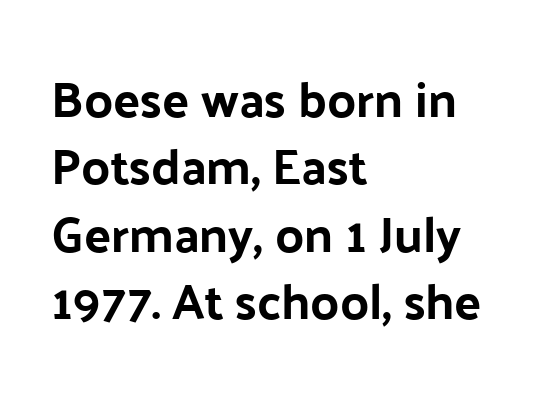
Q: Is the text italic (slanted)? A: No, it is upright.
Q: Is the typeface a serif or a sans-serif typeface? A: Sans-serif.
Q: Is the text underlined? A: No.
Q: How is the paragraph aligned? A: Left-aligned.
Q: Is the spacing between letters normal or unusually wide? A: Normal.
Q: Is the spacing between lines tight, normal or loose? A: Normal.
Q: Width (condensed, normal, or wide)? A: Normal.
Q: Stroke contrast? A: Low.
Q: x-height? A: Medium.
Q: Monospaced? A: No.
